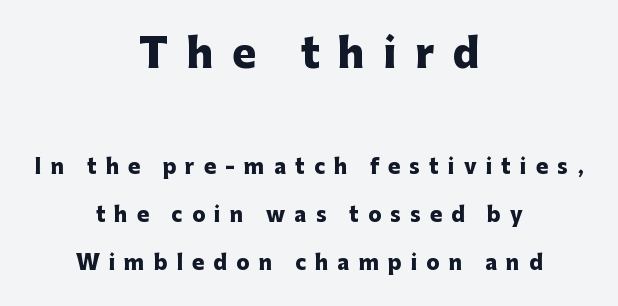
The foot of each line stays bare and open. Character widths vary here, with narrow letters taking less room than wide ones. Thick stems and heavy bowls — unmistakably bold. The rendering uses a large line-height, opening up the rows. This rendering widens character spacing well past its baseline value.
